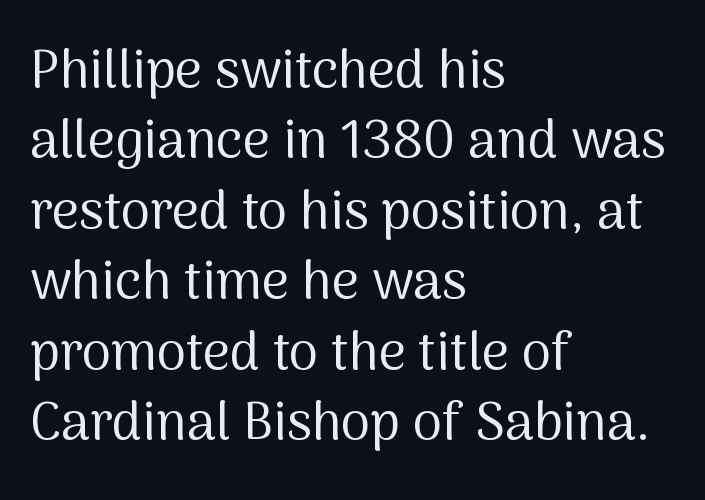
{"serif": "no", "italic": "no", "bold": "no", "weight": "regular", "width": "normal", "stroke_contrast": "medium", "x_height": "medium", "monospaced": "no", "underline": "no", "align": "left", "line_spacing": "normal", "line_spacing_ratio": 1.33, "letter_spacing": "normal", "letter_spacing_em": 0.0, "glyph_px": 53}
